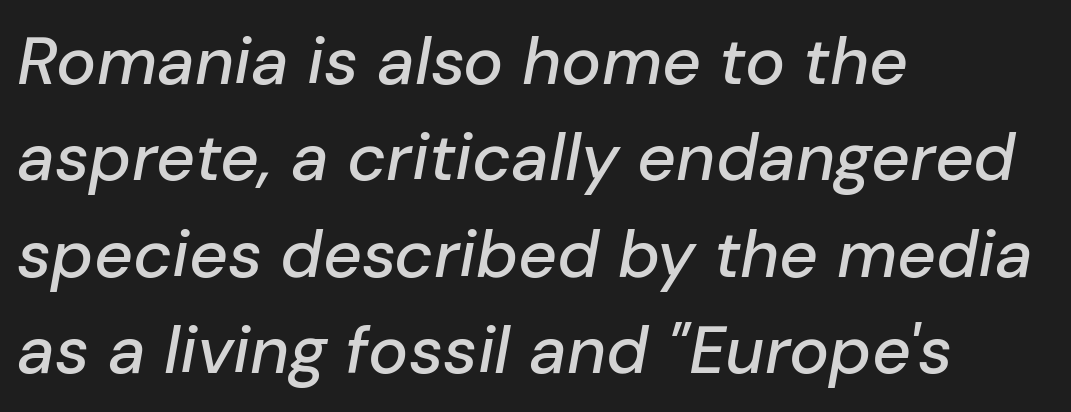
The image shows 67 px text type, italic (leaning right); set left-aligned, normal line spacing (1.44x), normal letter spacing, not underlined; low stroke contrast and a medium x-height.
